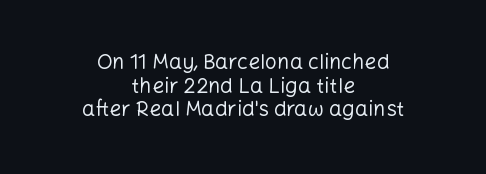
Q: Is the text bold? A: No.
Q: Is the text italic (slanted)? A: No, it is upright.
Q: Is the text underlined? A: No.
Q: How is the paragraph aligned? A: Centered.
Q: Is the spacing between letters normal or unusually wide? A: Normal.
Q: Is the spacing between lines tight, normal or loose? A: Tight.
